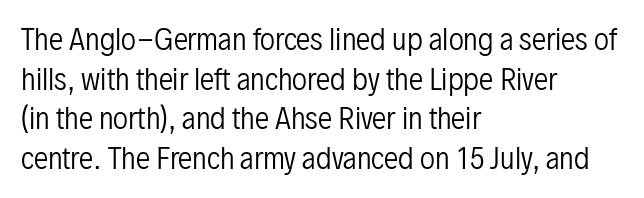
Q: Is the text bold? A: No.
Q: Is the text italic (slanted)? A: No, it is upright.
Q: Is the typeface a serif or a sans-serif typeface? A: Sans-serif.
Q: Is the text underlined? A: No.
Q: How is the paragraph aligned? A: Left-aligned.
Q: Is the spacing between letters normal or unusually wide? A: Normal.
Q: Is the spacing between lines tight, normal or loose? A: Normal.
Q: Width (condensed, normal, or wide)? A: Condensed.
Q: Stroke contrast? A: Low.
Q: x-height? A: Medium.
Q: Monospaced? A: No.
